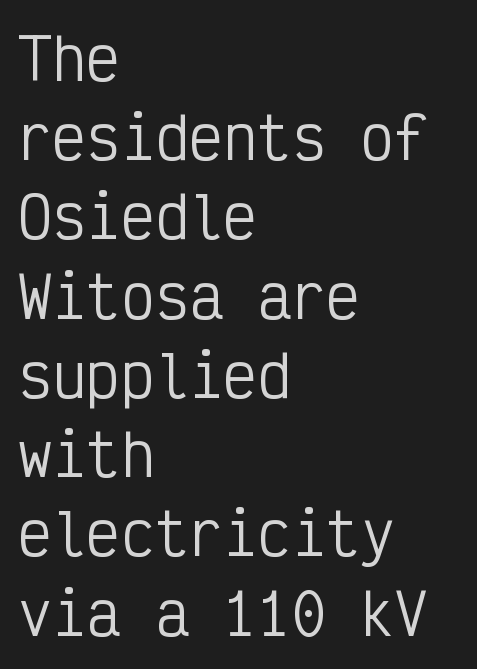
Spacing verdict: monospaced, one width for all characters. A roman cut, with each character standing at attention. Standard letterfit; no display-style spreading of the glyphs. Typeset ragged right — the left edge is the straight one.
